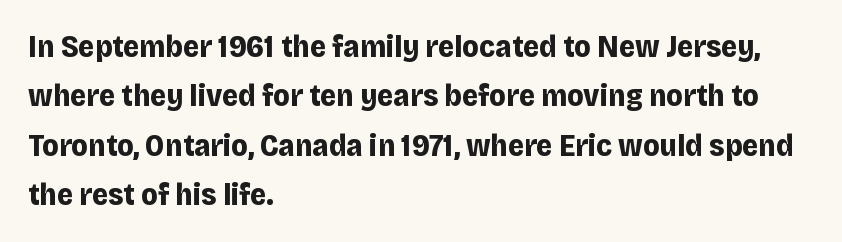
{"serif": "no", "italic": "no", "bold": "yes", "weight": "bold", "width": "normal", "stroke_contrast": "low", "x_height": "large", "monospaced": "no", "underline": "no", "align": "left", "line_spacing": "normal", "line_spacing_ratio": 1.59, "letter_spacing": "normal", "letter_spacing_em": 0.0, "glyph_px": 31}
